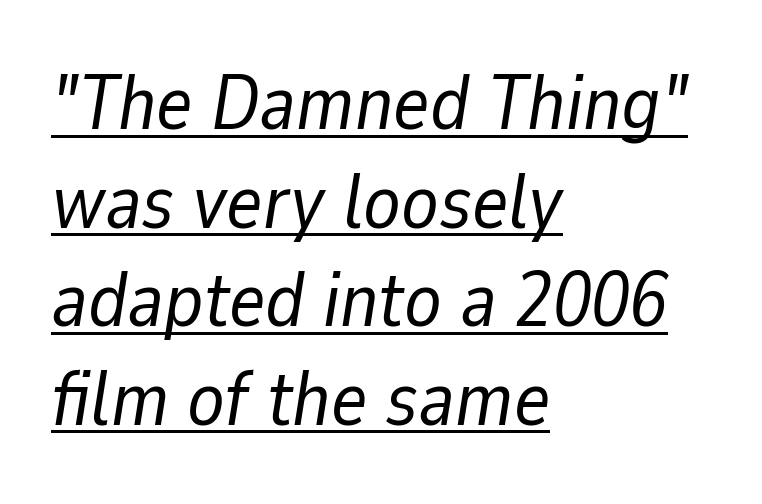
A typographer would call this underscored text. Whoever set this chose a conventional vertical rhythm. Stems here are at most as thick as an everyday book face. The compositor pushed each line to the left boundary. Italic: yes, the glyphs are oblique.
